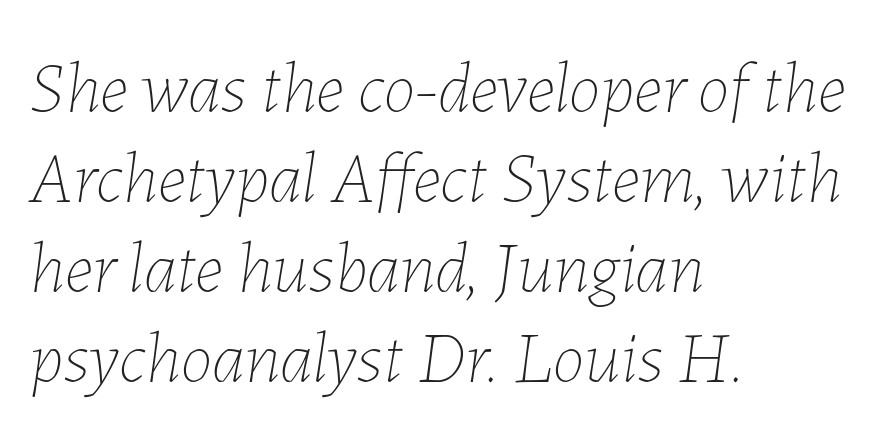
Q: Is the text bold? A: No.
Q: Is the text italic (slanted)? A: Yes, it leans right by about 7 degrees.
Q: Is the text underlined? A: No.
Q: How is the paragraph aligned? A: Left-aligned.
Q: Is the spacing between letters normal or unusually wide? A: Normal.
Q: Is the spacing between lines tight, normal or loose? A: Normal.
Q: Width (condensed, normal, or wide)? A: Normal.
Q: Stroke contrast? A: Low.
Q: x-height? A: Medium.
Q: Monospaced? A: No.
